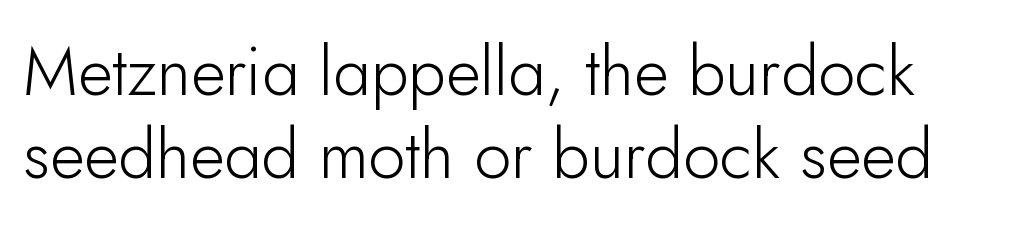
{"serif": "no", "italic": "no", "bold": "no", "weight": "light", "width": "normal", "stroke_contrast": "low", "x_height": "small", "monospaced": "no", "underline": "no", "line_spacing_ratio": 1.24, "letter_spacing": "normal", "letter_spacing_em": 0.0, "glyph_px": 67}
